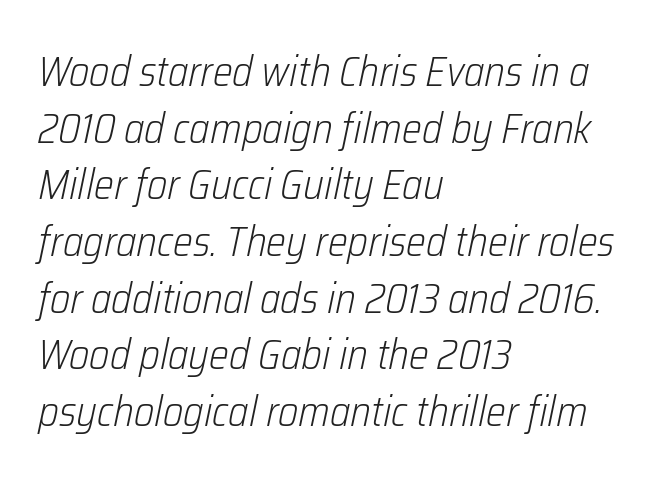
The space beneath each line is pristine and unruled. The passage shown has conventional tracking throughout. Casual observation: everything's shoved over to the left. Compared with typical paragraphs, the rows here are spaced about the same. The face used here is proportionally spaced, like ordinary book or web type.
